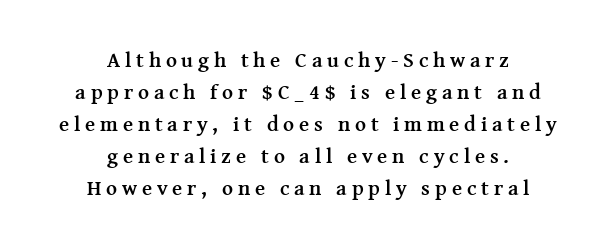
The image shows 21 px bold type, upright; set centered, normal line spacing (1.52x), unusually wide letter spacing (+0.23 em), not underlined.
